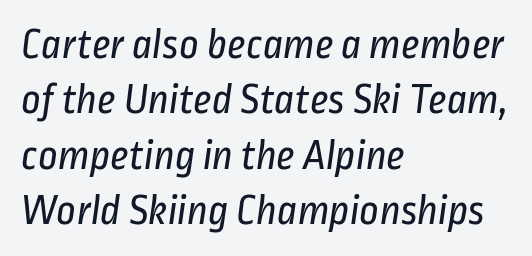
Q: Is the text bold? A: No.
Q: Is the typeface a serif or a sans-serif typeface? A: Sans-serif.
Q: Is the text underlined? A: No.
Q: How is the paragraph aligned? A: Left-aligned.
Q: Is the spacing between letters normal or unusually wide? A: Normal.
Q: Is the spacing between lines tight, normal or loose? A: Normal.
Q: Width (condensed, normal, or wide)? A: Condensed.
Q: Stroke contrast? A: Low.
Q: x-height? A: Medium.
Q: Monospaced? A: No.
